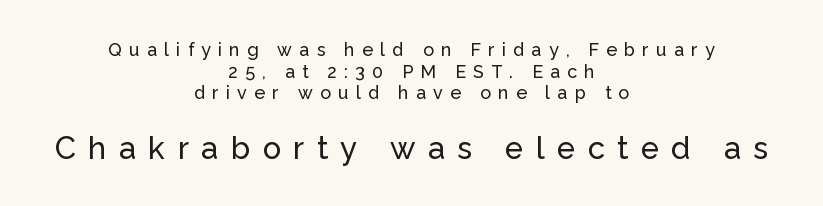
Character widths vary here, with narrow letters taking less room than wide ones. The emphasis by scale lands on block number two, below. The space beneath each line is pristine and unruled. How are the letters spaced? Widely, with obvious added tracking. Compared with a flush-left layout, this one balances lines on the center instead.
